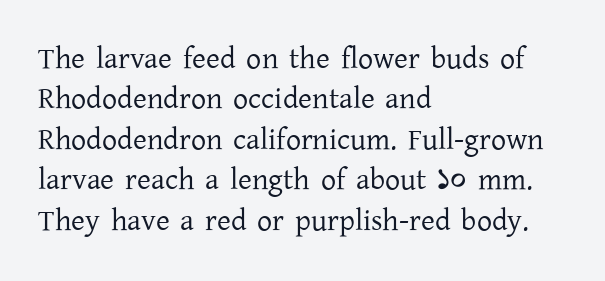
{"serif": "yes", "italic": "no", "bold": "no", "weight": "regular", "width": "normal", "stroke_contrast": "low", "x_height": "medium", "monospaced": "no", "underline": "no", "align": "left", "line_spacing": "normal", "line_spacing_ratio": 1.35, "letter_spacing": "normal", "letter_spacing_em": 0.0, "glyph_px": 30}
